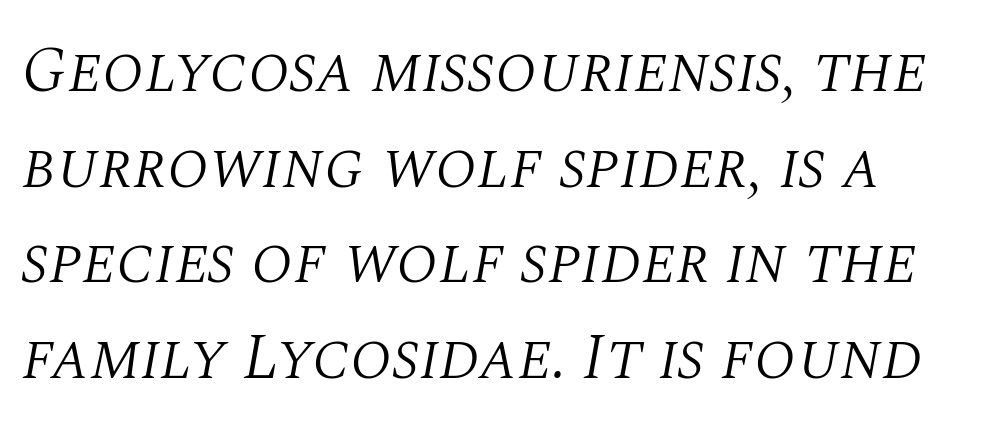
Does the leading feel generous? No, just average. No chunkiness to these letters — they're not bold. Does the lettering tilt? It does — this is italic. The passage shown has conventional tracking throughout.
